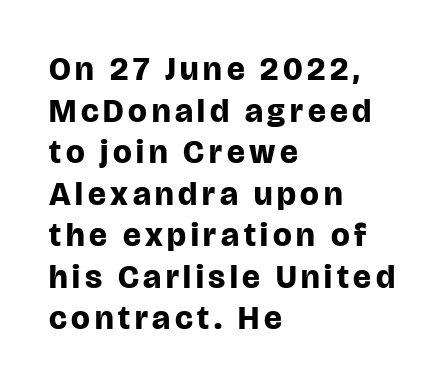
Looks like regular typesetting: each glyph gets only the width it needs. Type without underlining. A roman cut, with each character standing at attention. The typesetting leans heavy: a genuine bold. Rows of type keep a routine distance in the vertical direction. Does the type have serifs? No, each stem ends abruptly.
